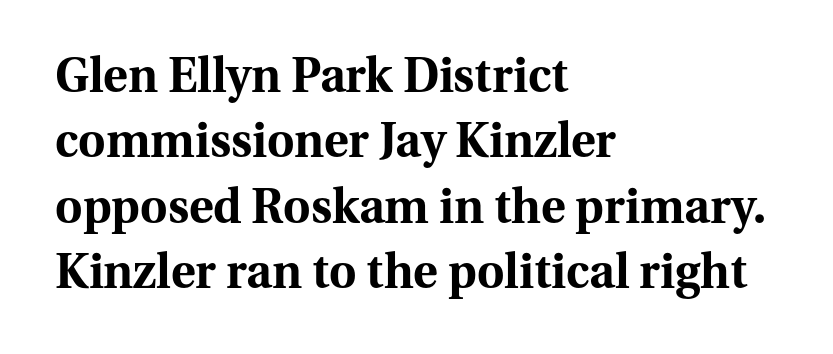
Has an underline been added? It has not. Its strokes are broad and dark, the hallmark of bold type. Characters remain perfectly vertical along every line. Spacing verdict: proportional, widths tailored to each character. The setting favours the left margin, as ordinary paragraphs usually do. Students, note that the glyphs here touch the page at normal intervals.
